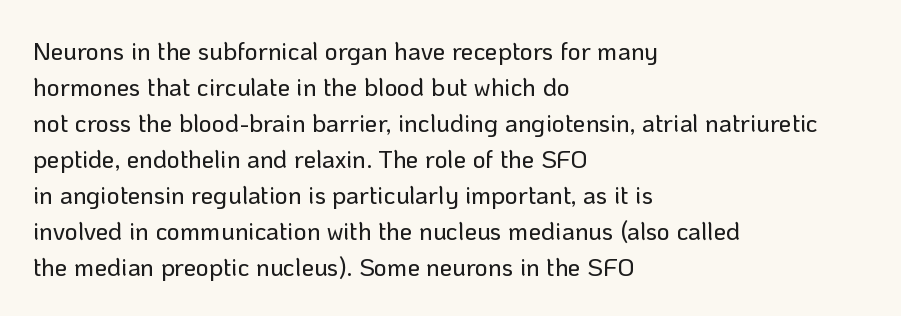
{"italic": "no", "underline": "no", "align": "left", "line_spacing": "normal", "line_spacing_ratio": 1.44, "letter_spacing": "normal", "letter_spacing_em": 0.0, "glyph_px": 25}
